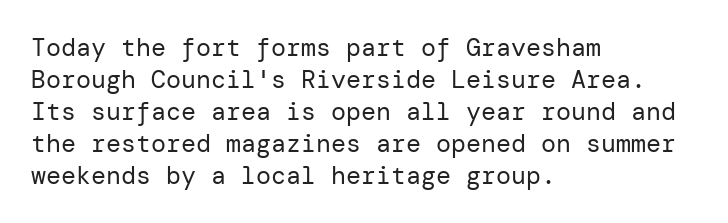
The image shows 25 px text type, upright; set left-aligned, normal line spacing (1.28x), normal letter spacing, not underlined.
